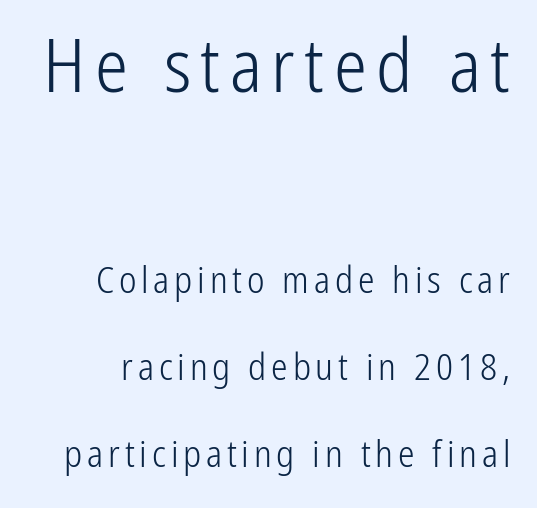
{"serif": "no", "italic": "no", "bold": "no", "weight": "light", "width": "condensed", "stroke_contrast": "low", "x_height": "medium", "monospaced": "no", "underline": "no", "line_spacing": "loose", "line_spacing_ratio": 2.35, "larger_block": "first", "size_ratio": 2.0, "glyph_px": 74}
